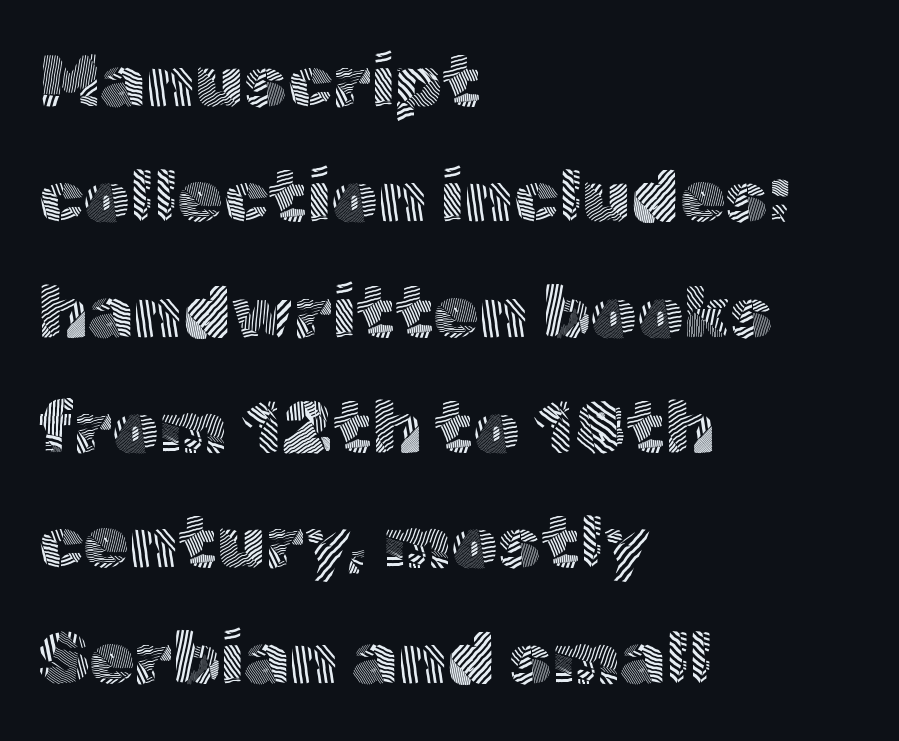
{"serif": "no", "italic": "no", "bold": "no", "weight": "light", "width": "normal", "x_height": "medium", "monospaced": "no", "underline": "no", "align": "left", "line_spacing": "normal", "line_spacing_ratio": 1.58, "letter_spacing": "normal", "letter_spacing_em": 0.0, "glyph_px": 73}
